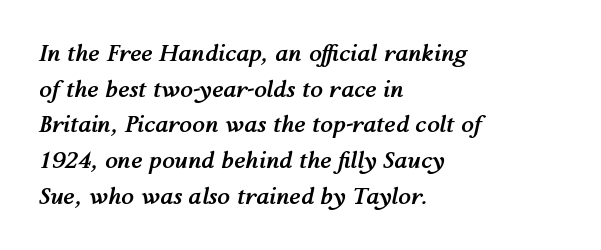
Q: Is the text bold? A: Yes.
Q: Is the text italic (slanted)? A: Yes, it leans right by about 12 degrees.
Q: Is the text underlined? A: No.
Q: How is the paragraph aligned? A: Left-aligned.
Q: Is the spacing between letters normal or unusually wide? A: Normal.
Q: Is the spacing between lines tight, normal or loose? A: Normal.
